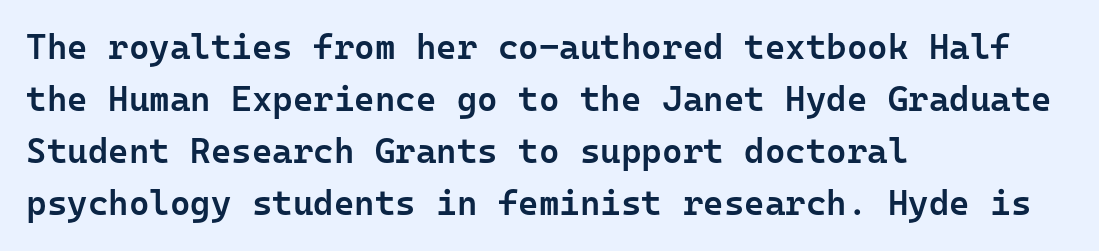
Nothing sits at the stroke ends, so this counts as sans-serif. Caption: semibold face, moderately heavy strokes. How are the letters spaced? Ordinarily, with no added tracking. The vertical gap from one line to the next is medium. Check the space under the baseline: it is left empty. Spacing verdict: monospaced, one width for all characters.
